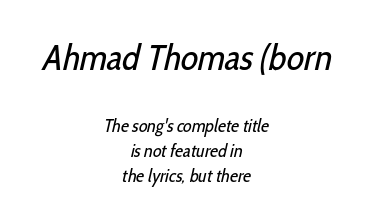
Only glyphs here, with clear space below each row. A student would notice the top passage is typeset larger than what follows. The rendering positions every line midway between the sides. The strokes are not fattened; the text isn't bold.
